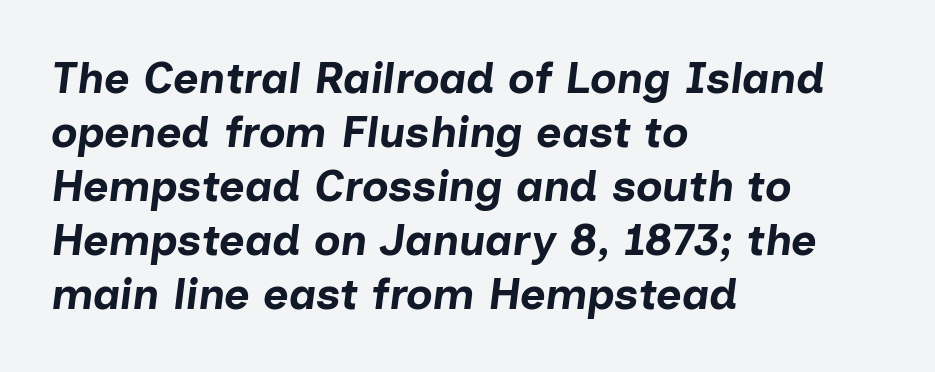
The image shows 44 px bold type, italic (leaning right); set left-aligned, line spacing 1.23x, normal letter spacing, not underlined; low stroke contrast and a medium x-height.
